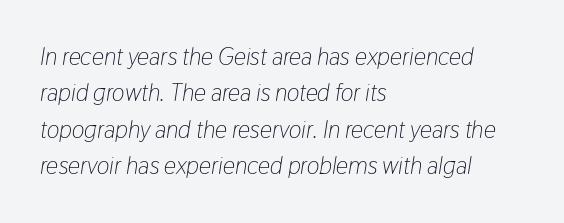
{"italic": "yes", "lean": "right", "slant_degrees": 9, "bold": "no", "underline": "no", "align": "left", "line_spacing": "normal", "line_spacing_ratio": 1.52, "letter_spacing": "normal", "letter_spacing_em": 0.0, "glyph_px": 24}
